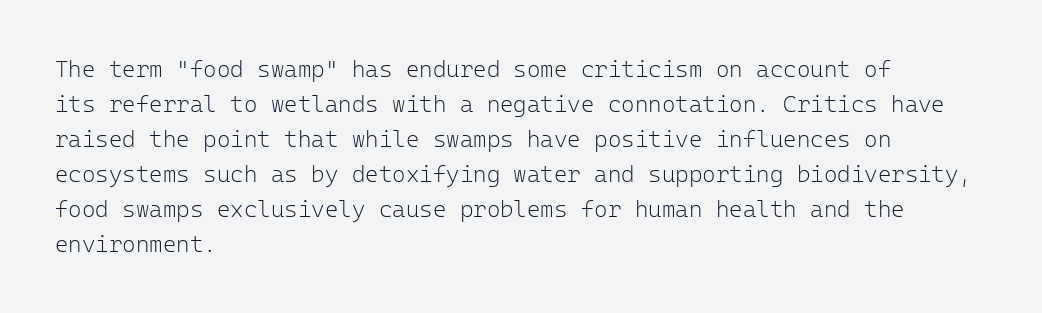
{"italic": "no", "bold": "no", "underline": "no", "align": "left", "line_spacing": "normal", "line_spacing_ratio": 1.52, "letter_spacing": "normal", "letter_spacing_em": 0.0, "glyph_px": 23}
